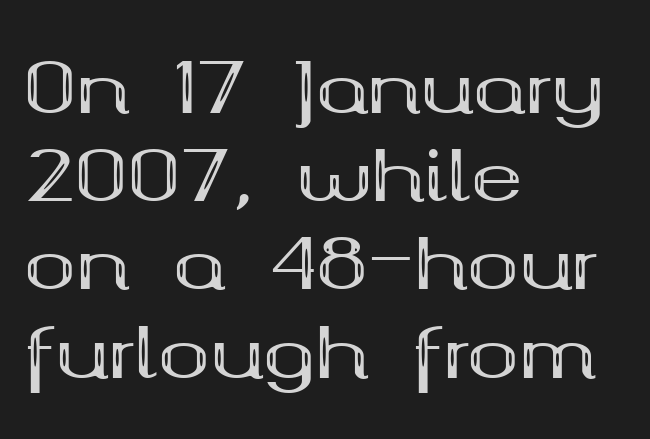
A clean baseline with only descenders dipping below it. Proportional: the letters do not fall into vertical columns. Does the type have serifs? Yes, each stem ends in a small foot. The rendering anchors every line to the left-hand side. These lines were composed using upright roman letters. Strong, thick strokes mark this as bold type.
